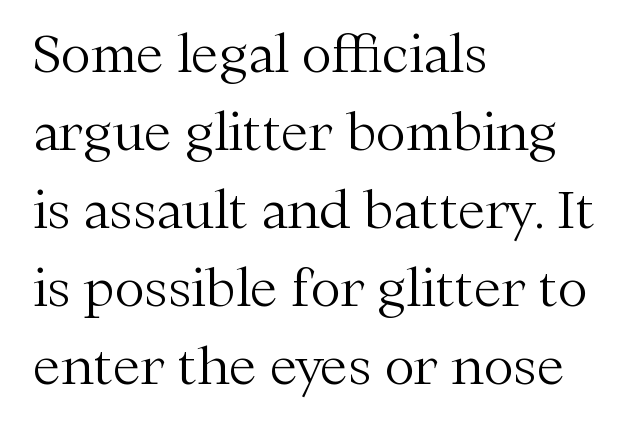
The weight would be labelled regular, book, light, or lighter still. Italic? Not at all — the glyphs are vertical. Descenders are the only things crossing below the line. Regarding serifs, this sample has them.
